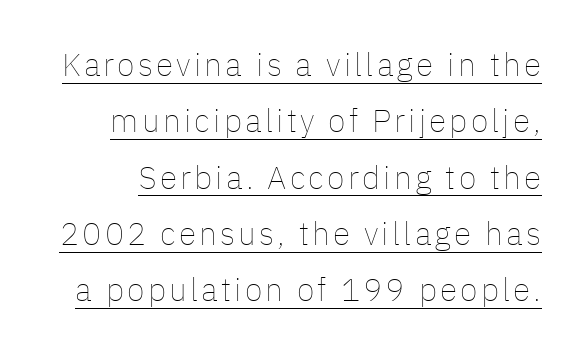
{"italic": "no", "bold": "no", "weight": "thin", "width": "normal", "stroke_contrast": "low", "x_height": "medium", "monospaced": "no", "underline": "yes", "line_spacing_ratio": 1.76, "glyph_px": 32}
